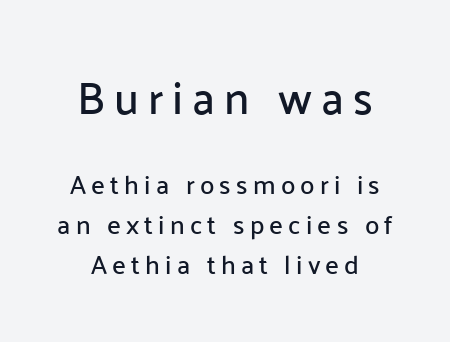
{"serif": "no", "italic": "no", "width": "normal", "stroke_contrast": "low", "x_height": "medium", "monospaced": "no", "underline": "no", "line_spacing": "normal", "line_spacing_ratio": 1.54, "letter_spacing": "wide", "letter_spacing_em": 0.2, "larger_block": "first", "size_ratio": 1.73, "glyph_px": 45}
